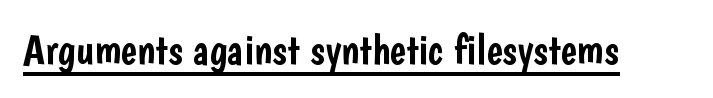
Q: Is the text italic (slanted)? A: No, it is upright.
Q: Is the typeface a serif or a sans-serif typeface? A: Sans-serif.
Q: Is the text underlined? A: Yes.
Q: Is the spacing between letters normal or unusually wide? A: Normal.
Q: Width (condensed, normal, or wide)? A: Condensed.
Q: Stroke contrast? A: Low.
Q: x-height? A: Medium.
Q: Monospaced? A: No.
